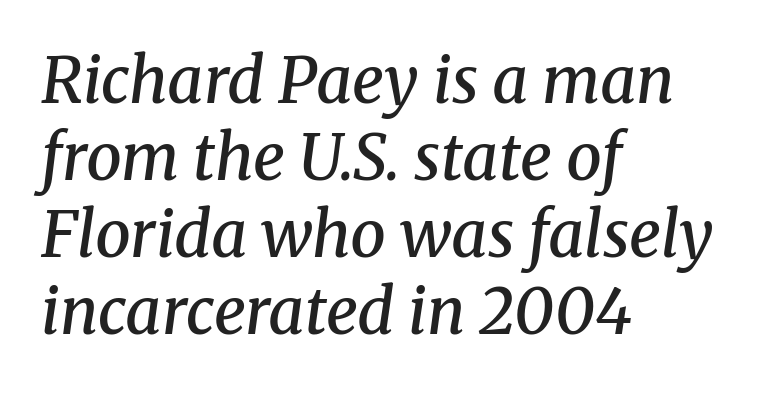
Q: Is the text bold? A: Semi-bold.
Q: Is the text italic (slanted)? A: Yes, it leans right by about 8 degrees.
Q: Is the typeface a serif or a sans-serif typeface? A: Serif.
Q: Is the text underlined? A: No.
Q: How is the paragraph aligned? A: Left-aligned.
Q: Is the spacing between letters normal or unusually wide? A: Normal.
Q: Width (condensed, normal, or wide)? A: Normal.
Q: Stroke contrast? A: Medium.
Q: x-height? A: Medium.
Q: Monospaced? A: No.
